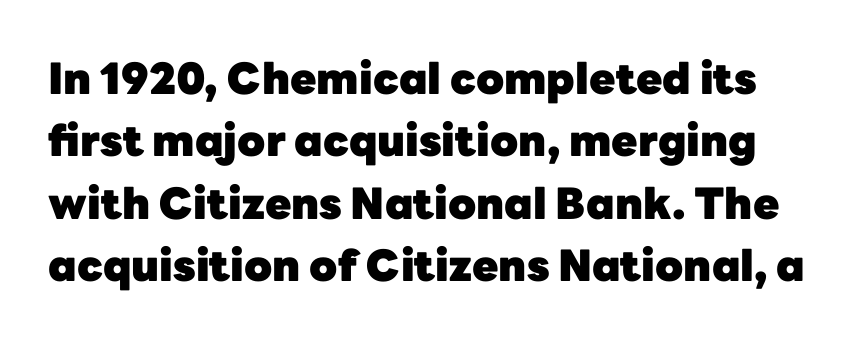
Q: Is the text bold? A: Yes.
Q: Is the text italic (slanted)? A: No, it is upright.
Q: Is the typeface a serif or a sans-serif typeface? A: Sans-serif.
Q: Is the text underlined? A: No.
Q: Is the spacing between letters normal or unusually wide? A: Normal.
Q: Is the spacing between lines tight, normal or loose? A: Normal.
Q: Width (condensed, normal, or wide)? A: Normal.
Q: Stroke contrast? A: Low.
Q: x-height? A: Medium.
Q: Monospaced? A: No.
